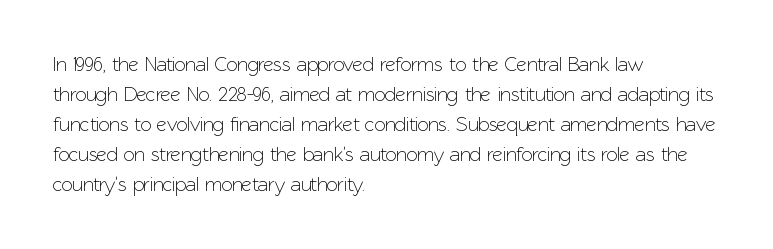
{"italic": "no", "underline": "no", "align": "left", "line_spacing": "normal", "line_spacing_ratio": 1.5, "letter_spacing": "normal", "letter_spacing_em": 0.0, "glyph_px": 20}
